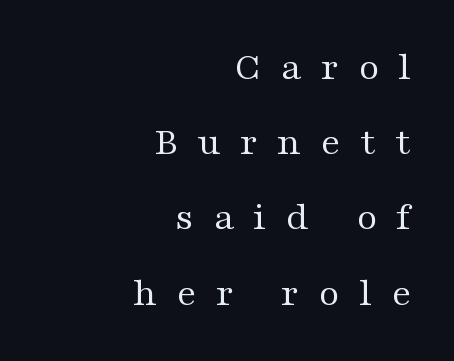
Q: Is the text bold? A: No.
Q: Is the text italic (slanted)? A: No, it is upright.
Q: Is the typeface a serif or a sans-serif typeface? A: Serif.
Q: Is the text underlined? A: No.
Q: How is the paragraph aligned? A: Right-aligned.
Q: Is the spacing between letters normal or unusually wide? A: Unusually wide.
Q: Width (condensed, normal, or wide)? A: Wide.
Q: Stroke contrast? A: Medium.
Q: x-height? A: Medium.
Q: Monospaced? A: No.
